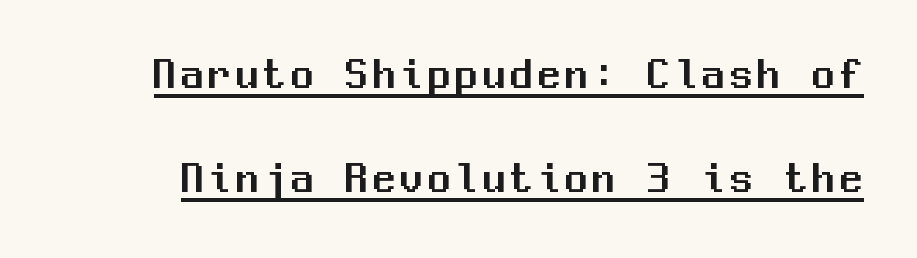
{"serif": "no", "italic": "no", "width": "normal", "stroke_contrast": "medium", "x_height": "medium", "monospaced": "yes", "underline": "yes", "line_spacing": "loose", "line_spacing_ratio": 2.31, "glyph_px": 45}
